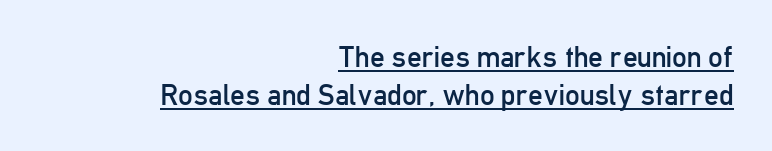
The image shows 29 px regular-weight, condensed sans-serif type, upright; set right-aligned, normal line spacing (1.3x), normal letter spacing, underlined; low stroke contrast and a medium x-height.
